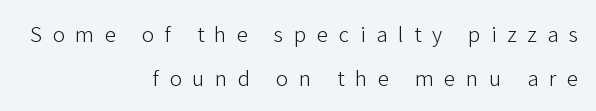
The font sits on the lighter half of the weight spectrum, regular included. These lines stand farther apart than default settings would place them. Which margin do the lines hug? The right one — the left edge is uneven. Each row of text sits above clean, open space. Words appear elongated and porous because spacing is wide.
